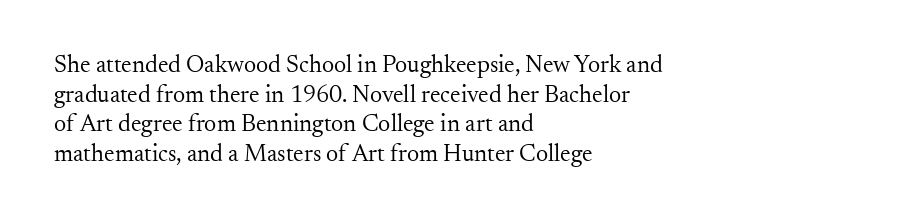
Q: Is the text bold? A: No.
Q: Is the text italic (slanted)? A: No, it is upright.
Q: Is the text underlined? A: No.
Q: How is the paragraph aligned? A: Left-aligned.
Q: Is the spacing between letters normal or unusually wide? A: Normal.
